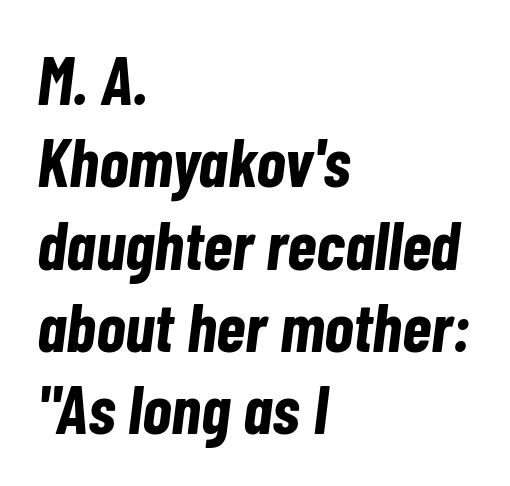
Compared with a centered layout, this one pins lines to the left instead. A typesetter would call this proportional, since set widths differ per character. Honestly, the letter spacing is just normal — you wouldn't notice it. Just letters on the line, the space beneath them empty. Slant detected: the letters are inclined. A dark, heavy texture on the line: the type is bold.
